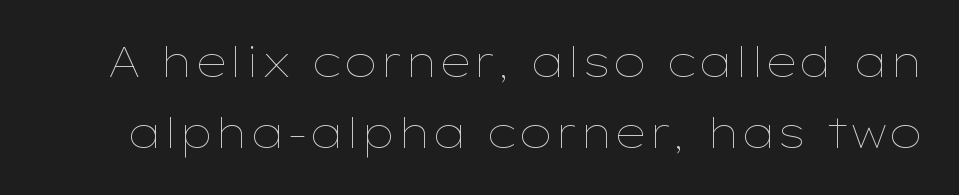
{"italic": "no", "bold": "no", "weight": "thin", "width": "wide", "stroke_contrast": "low", "x_height": "medium", "monospaced": "no", "underline": "no", "line_spacing": "normal", "line_spacing_ratio": 1.7, "letter_spacing": "normal", "letter_spacing_em": 0.0, "glyph_px": 42}
